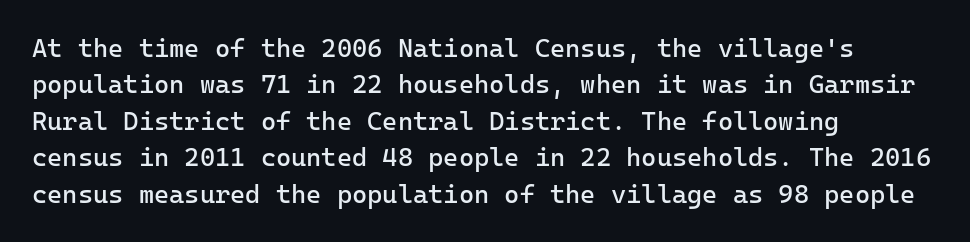
Short and long lines alike share a common starting point at left. The typeface has the unassuming heft of standard copy or less. Is the letter spacing exaggerated? No — it looks like the ordinary default. Has an underline been added? It has not. Posture: vertical.
